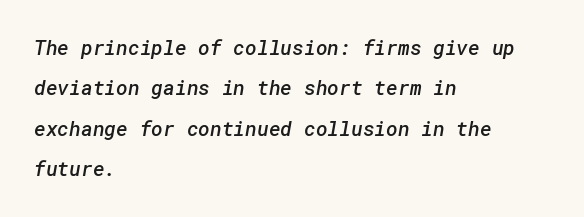
Q: Is the text bold? A: Semi-bold.
Q: Is the text underlined? A: No.
Q: How is the paragraph aligned? A: Left-aligned.
Q: Is the spacing between letters normal or unusually wide? A: Normal.
Q: Is the spacing between lines tight, normal or loose? A: Loose.
